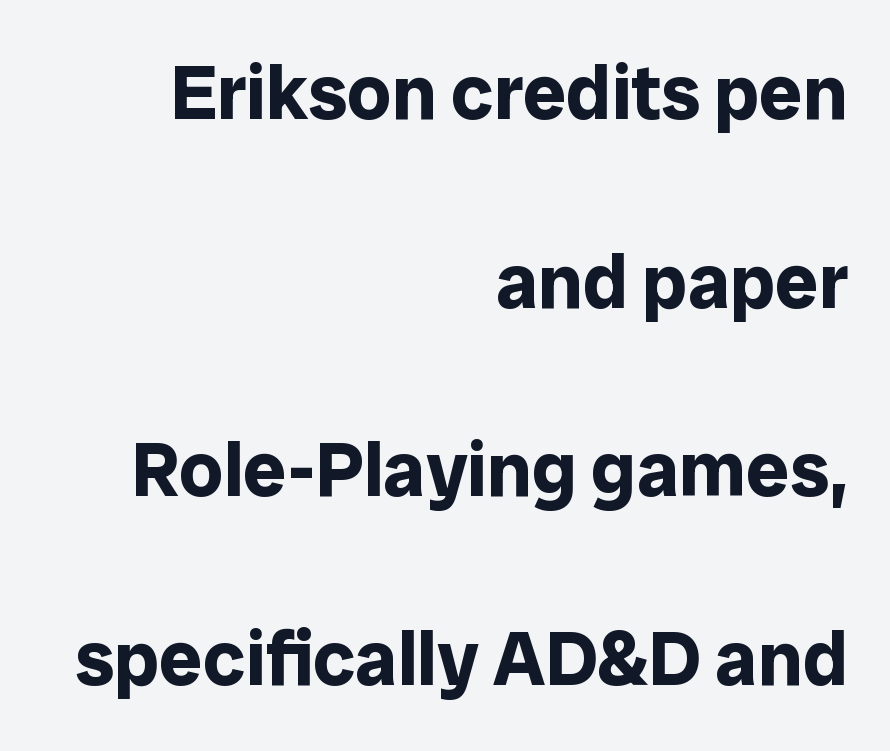
{"serif": "no", "italic": "no", "bold": "yes", "weight": "bold", "width": "normal", "stroke_contrast": "low", "x_height": "medium", "monospaced": "no", "underline": "no", "align": "right", "line_spacing": "loose", "line_spacing_ratio": 2.45, "letter_spacing": "normal", "letter_spacing_em": 0.0, "glyph_px": 77}
